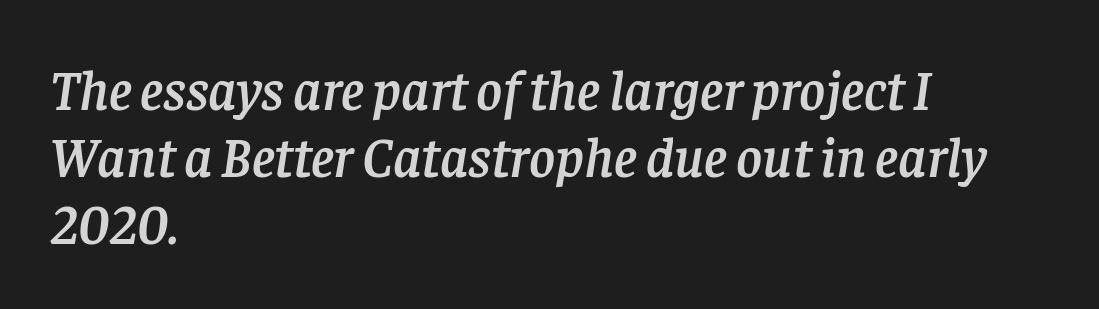
Q: Is the text italic (slanted)? A: Yes, it leans right by about 8 degrees.
Q: Is the typeface a serif or a sans-serif typeface? A: Serif.
Q: Is the text underlined? A: No.
Q: How is the paragraph aligned? A: Left-aligned.
Q: Is the spacing between letters normal or unusually wide? A: Normal.
Q: Width (condensed, normal, or wide)? A: Normal.
Q: Stroke contrast? A: Low.
Q: x-height? A: Large.
Q: Monospaced? A: No.
